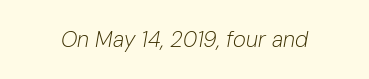
The image shows 22 px text type, italic (leaning right); set normal letter spacing, not underlined.
